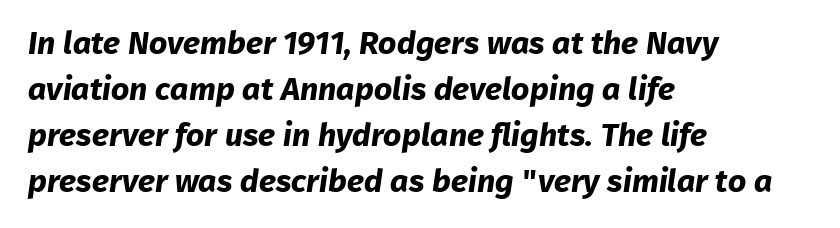
The image shows 32 px bold sans-serif type; set left-aligned, normal line spacing (1.44x), normal letter spacing, not underlined; low stroke contrast and a medium x-height.
